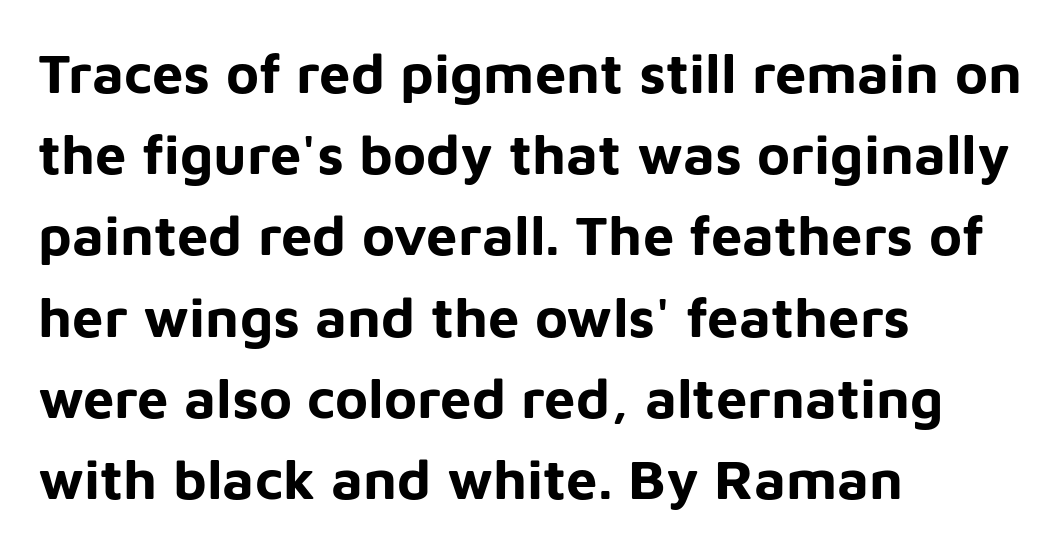
You could call the tracking neutral — neither tight nor loose. Check the space under the baseline: it is left empty. Is there much room between lines? A standard amount, neither cramped nor airy. Upright lettering throughout.
